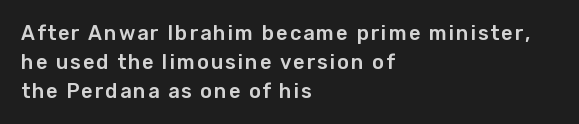
Q: Is the text italic (slanted)? A: No, it is upright.
Q: Is the text underlined? A: No.
Q: How is the paragraph aligned? A: Left-aligned.
Q: Is the spacing between lines tight, normal or loose? A: Normal.
